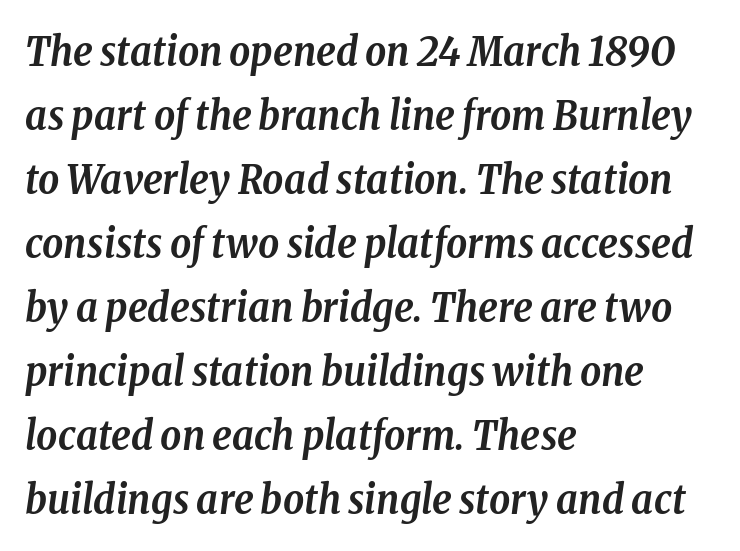
The image shows 41 px semibold, condensed serif type, italic (leaning right); set left-aligned, normal line spacing (1.56x), normal letter spacing, not underlined; low stroke contrast and a medium x-height.
